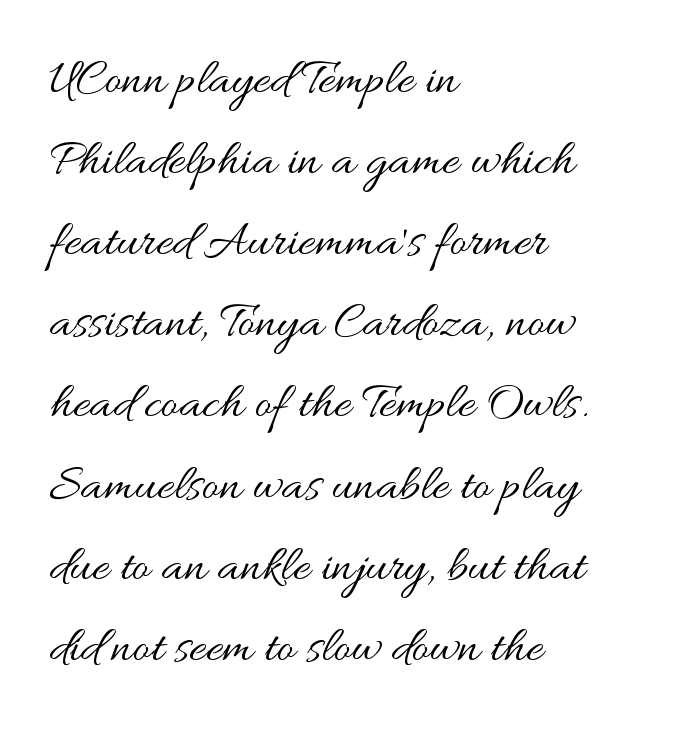
Q: Is the text bold? A: No.
Q: Is the text italic (slanted)? A: Yes.
Q: Is the text underlined? A: No.
Q: How is the paragraph aligned? A: Left-aligned.
Q: Is the spacing between letters normal or unusually wide? A: Normal.
Q: Is the spacing between lines tight, normal or loose? A: Normal.
Q: Width (condensed, normal, or wide)? A: Wide.
Q: Stroke contrast? A: Medium.
Q: x-height? A: Small.
Q: Monospaced? A: No.
